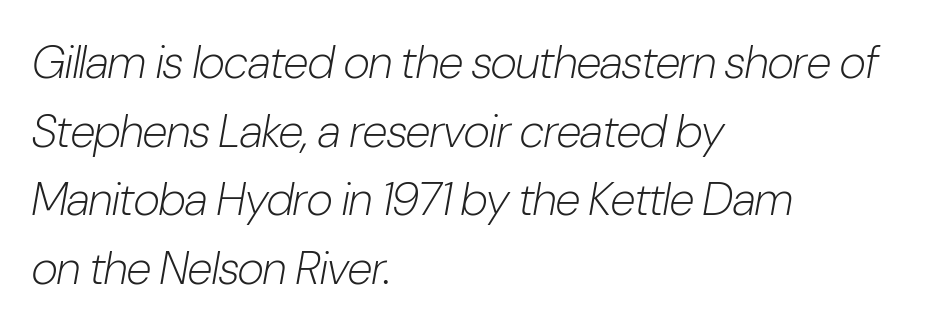
Q: Is the text bold? A: No.
Q: Is the text italic (slanted)? A: Yes, it leans right by about 10 degrees.
Q: Is the text underlined? A: No.
Q: How is the paragraph aligned? A: Left-aligned.
Q: Is the spacing between letters normal or unusually wide? A: Normal.
Q: Is the spacing between lines tight, normal or loose? A: Normal.
Q: Width (condensed, normal, or wide)? A: Condensed.
Q: Stroke contrast? A: Low.
Q: x-height? A: Medium.
Q: Monospaced? A: No.
